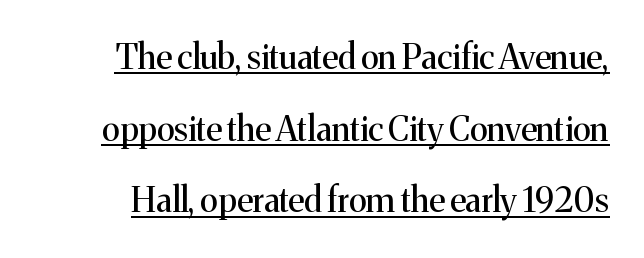
Q: Is the text bold? A: No.
Q: Is the text italic (slanted)? A: No, it is upright.
Q: Is the typeface a serif or a sans-serif typeface? A: Serif.
Q: Is the text underlined? A: Yes.
Q: Is the spacing between letters normal or unusually wide? A: Normal.
Q: Is the spacing between lines tight, normal or loose? A: Loose.
Q: Width (condensed, normal, or wide)? A: Normal.
Q: Stroke contrast? A: Medium.
Q: x-height? A: Medium.
Q: Monospaced? A: No.
